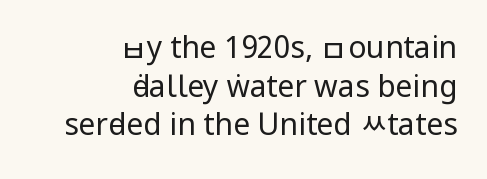
The image shows 30 px regular-weight, condensed sans-serif type, upright; set right-aligned, normal line spacing (1.29x), normal letter spacing, not underlined; low stroke contrast.
